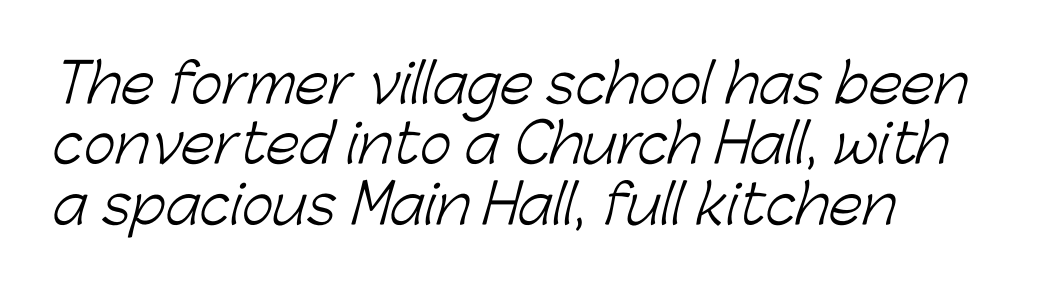
{"serif": "no", "bold": "no", "weight": "light", "width": "normal", "stroke_contrast": "low", "x_height": "medium", "monospaced": "no", "underline": "no", "align": "left", "line_spacing": "tight", "line_spacing_ratio": 1.12, "letter_spacing": "normal", "letter_spacing_em": 0.0, "glyph_px": 54}
